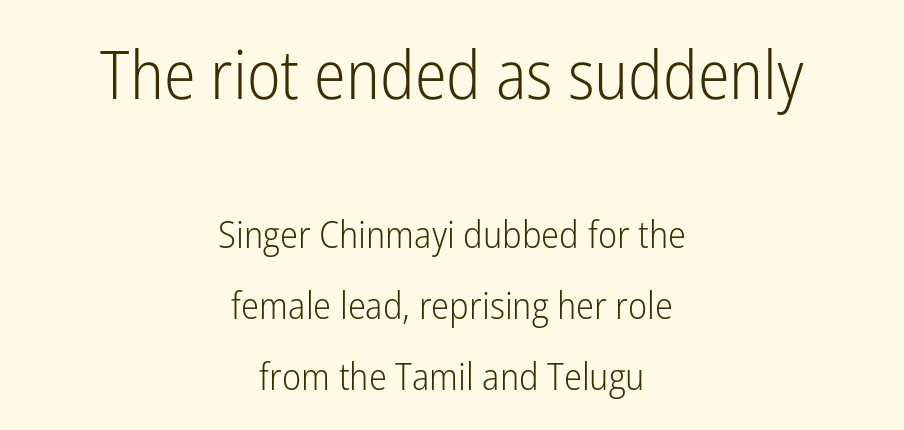
These glyphs show unthickened strokes, regular width or finer. Regarding serifs, this sample does without them. Here the designer chose a conventional face with non-uniform glyph widths. Letter spacing: default. When letters stand straight like this, we call the style roman or upright. The more generous point size was reserved for the upper chunk.
